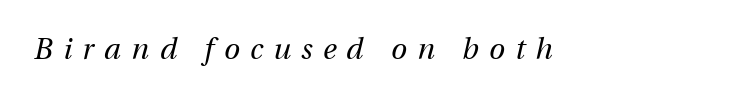
Do the characters align in a grid? No, the font is proportional. Every character sits at an angle, as italics do. Anything drawn beneath the words? Only blank space. Letter spacing: wide.
